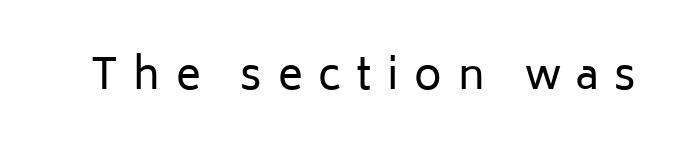
Q: Is the text bold? A: No.
Q: Is the text italic (slanted)? A: No, it is upright.
Q: Is the typeface a serif or a sans-serif typeface? A: Sans-serif.
Q: Is the text underlined? A: No.
Q: Is the spacing between letters normal or unusually wide? A: Unusually wide.
Q: Width (condensed, normal, or wide)? A: Normal.
Q: Stroke contrast? A: Low.
Q: x-height? A: Medium.
Q: Monospaced? A: No.
